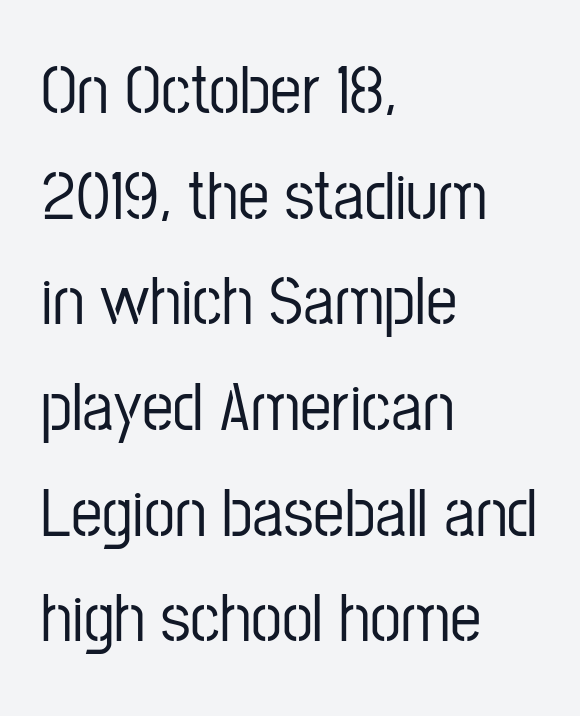
Line starts are locked; line ends wander. Each row of text sits above clean, open space. The line texture is even and compact thanks to regular tracking. Each new line begins a customary step beneath the previous one. This is sans-serif lettering, the kind often seen on screens and signage.
